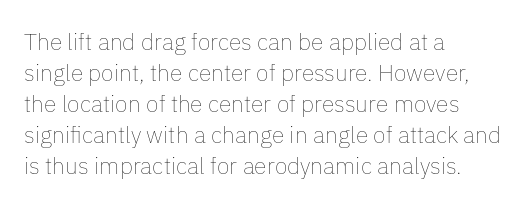
{"italic": "no", "bold": "no", "underline": "no", "align": "left", "line_spacing": "normal", "line_spacing_ratio": 1.35, "letter_spacing": "normal", "letter_spacing_em": 0.0, "glyph_px": 23}
